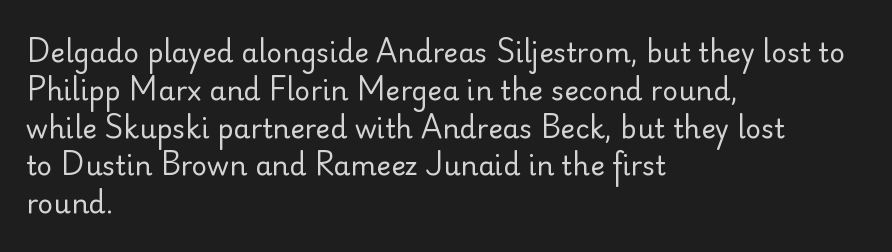
Short note: letters normally spaced. These lines are set flush left with a ragged right edge. The passage shown is not bold in any degree. Rows of type keep a routine distance in the vertical direction. This is the regular roman posture of the typeface.
